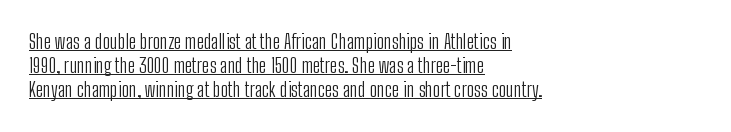
The image shows 20 px text type, upright; set left-aligned, line spacing 1.21x, normal letter spacing, underlined.
